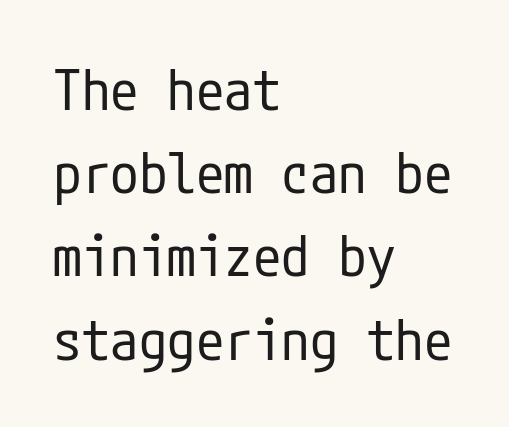
{"serif": "no", "italic": "no", "bold": "no", "weight": "regular", "width": "condensed", "stroke_contrast": "low", "x_height": "medium", "underline": "no", "align": "left", "line_spacing": "normal", "line_spacing_ratio": 1.46, "letter_spacing": "normal", "letter_spacing_em": 0.0, "glyph_px": 57}
